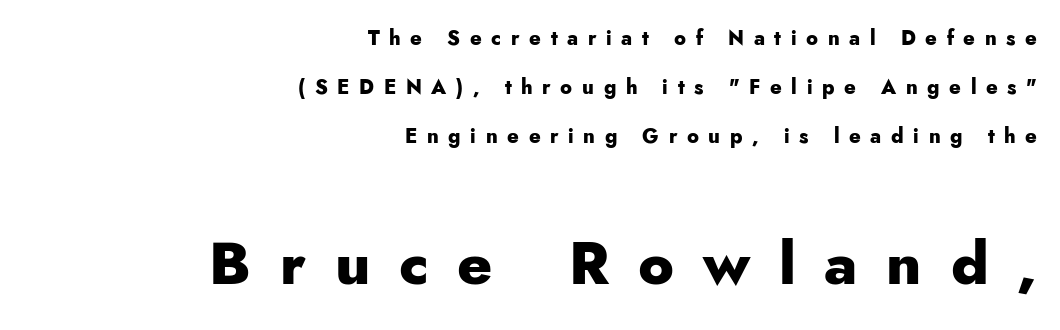
Beneath every word, the page is bare. Spacing verdict: proportional, widths tailored to each character. Characters remain perfectly vertical along every line. Observe the absence of serifs on each vertical stroke in this sample.
